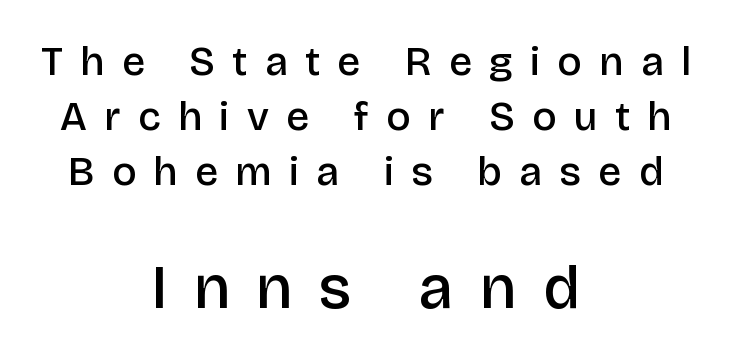
Q: Is the text bold? A: Semi-bold.
Q: Is the text italic (slanted)? A: No, it is upright.
Q: Is the typeface a serif or a sans-serif typeface? A: Sans-serif.
Q: Is the text underlined? A: No.
Q: How is the paragraph aligned? A: Centered.
Q: Is the spacing between letters normal or unusually wide? A: Unusually wide.
Q: Is the spacing between lines tight, normal or loose? A: Normal.
Q: Which block of text is set in a larger size, the first (top) or the second (bottom)? A: The second (bottom) one.
Q: Width (condensed, normal, or wide)? A: Normal.
Q: Stroke contrast? A: Low.
Q: x-height? A: Large.
Q: Monospaced? A: No.
